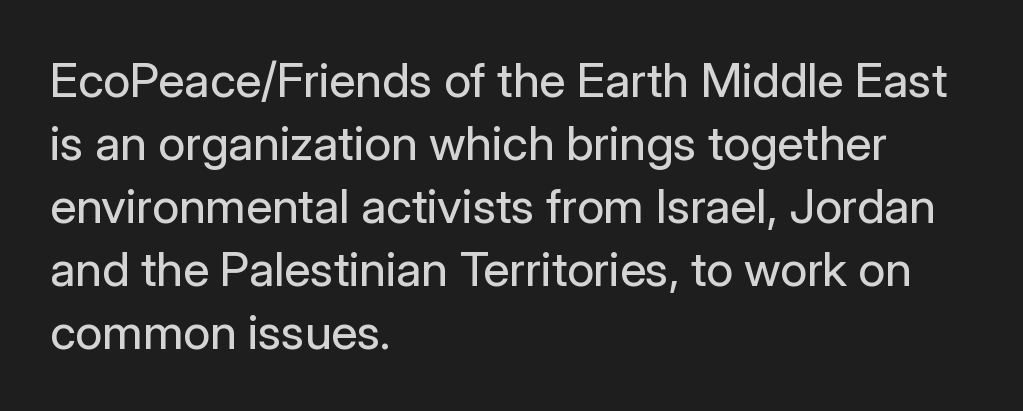
The ragged edge is on the right, which tells us the setting is flush left. Type style note: lacks serifs. A typesetter would call this zero additional tracking. The strokes are not fattened; the text isn't bold. Clear beneath every line of the passage.
